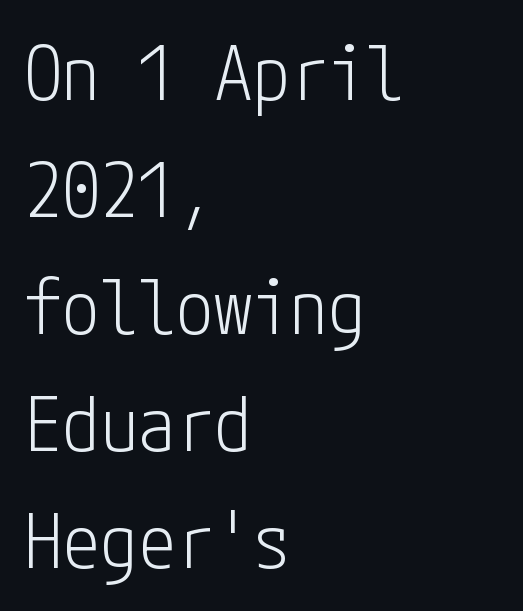
The image shows 76 px light, condensed sans-serif type, upright; set left-aligned, normal line spacing (1.54x), normal letter spacing, not underlined; low stroke contrast and a medium x-height.
